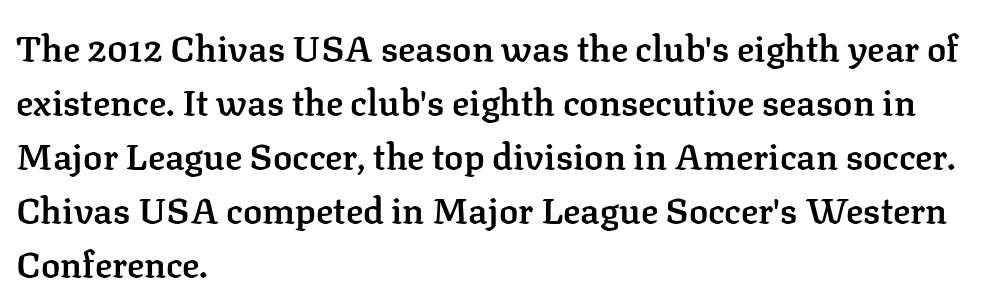
Q: Is the text bold? A: Semi-bold.
Q: Is the text italic (slanted)? A: No, it is upright.
Q: Is the typeface a serif or a sans-serif typeface? A: Serif.
Q: Is the text underlined? A: No.
Q: How is the paragraph aligned? A: Left-aligned.
Q: Is the spacing between letters normal or unusually wide? A: Normal.
Q: Is the spacing between lines tight, normal or loose? A: Normal.
Q: Width (condensed, normal, or wide)? A: Normal.
Q: Stroke contrast? A: Low.
Q: x-height? A: Medium.
Q: Monospaced? A: No.
